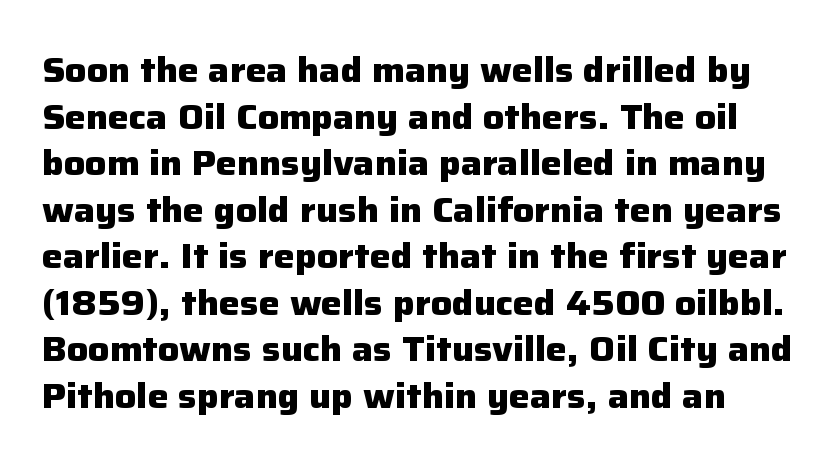
Q: Is the text bold? A: Yes.
Q: Is the text italic (slanted)? A: No, it is upright.
Q: Is the typeface a serif or a sans-serif typeface? A: Sans-serif.
Q: Is the text underlined? A: No.
Q: Is the spacing between letters normal or unusually wide? A: Normal.
Q: Is the spacing between lines tight, normal or loose? A: Normal.
Q: Width (condensed, normal, or wide)? A: Normal.
Q: Stroke contrast? A: Low.
Q: x-height? A: Medium.
Q: Monospaced? A: No.
